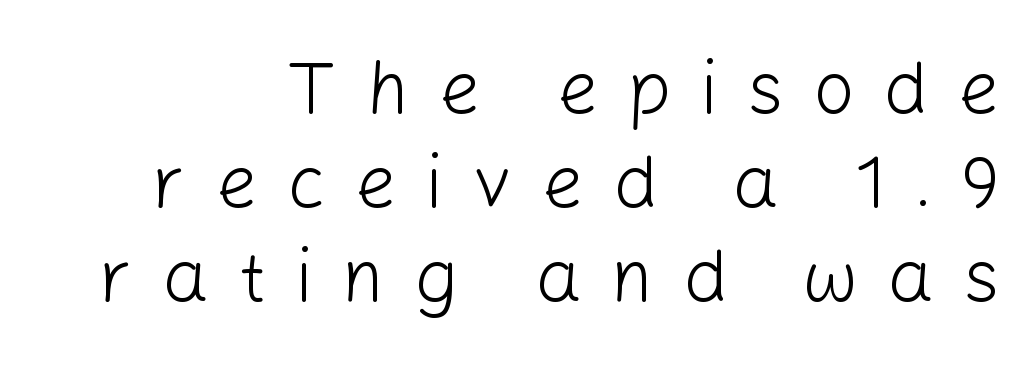
The image shows 73 px light sans-serif type, upright; set right-aligned, normal line spacing (1.29x), unusually wide letter spacing (+0.4 em), not underlined; low stroke contrast and a medium x-height.
